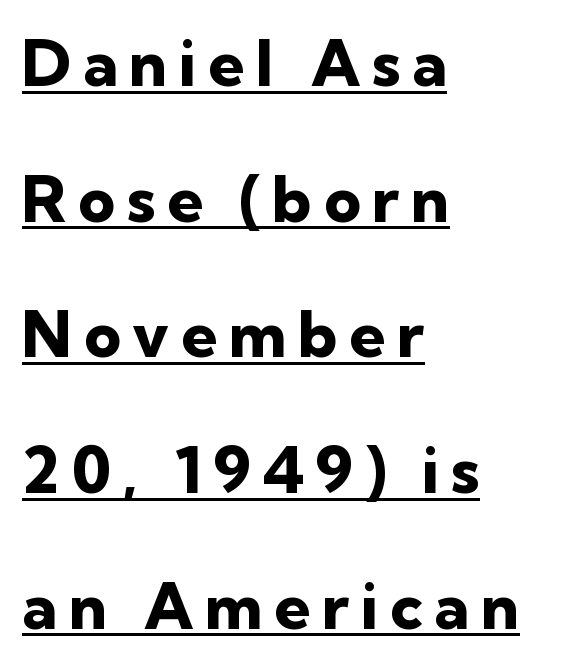
This sample has the flowing, uneven cadence of proportional lettering. All the whitespace from short lines collects on the right. The glyphs are accompanied by a horizontal stroke just below them. How would I describe the line gaps? Wide and relaxed. Posture: vertical.
